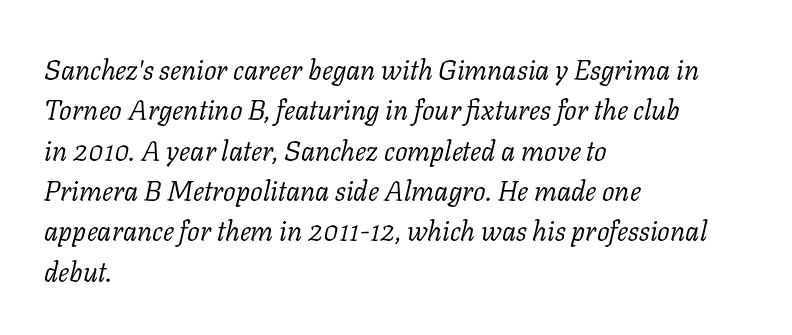
Proportional: the letters do not fall into vertical columns. Horizontal bands of white between lines are of average thickness. It's the slanting kind of type. Letterform terminals end in serifs throughout the passage. The compositor pushed each line to the left boundary. Each word holds together tightly as a unit, with standard inter-letter gaps.
